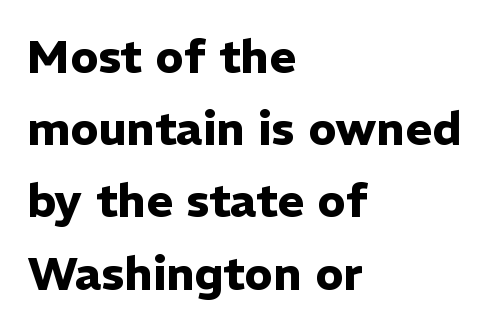
{"serif": "no", "italic": "no", "bold": "yes", "weight": "heavy", "width": "normal", "stroke_contrast": "low", "x_height": "medium", "monospaced": "no", "underline": "no", "align": "left", "line_spacing": "normal", "line_spacing_ratio": 1.57, "letter_spacing": "normal", "letter_spacing_em": 0.0, "glyph_px": 46}
